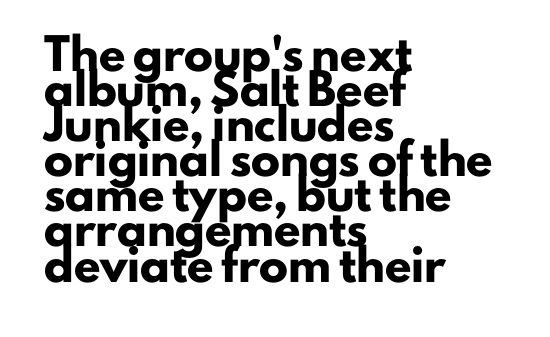
The image shows 29 px heavy sans-serif type, upright; set left-aligned, line spacing 1.21x, normal letter spacing, not underlined; low stroke contrast and a small x-height.
